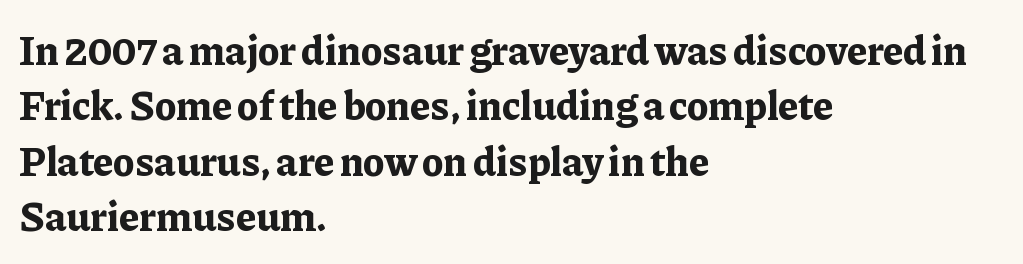
{"serif": "yes", "italic": "no", "bold": "yes", "weight": "bold", "width": "normal", "stroke_contrast": "low", "x_height": "medium", "monospaced": "no", "underline": "no", "align": "left", "line_spacing": "normal", "line_spacing_ratio": 1.35, "letter_spacing": "normal", "letter_spacing_em": 0.0, "glyph_px": 41}
